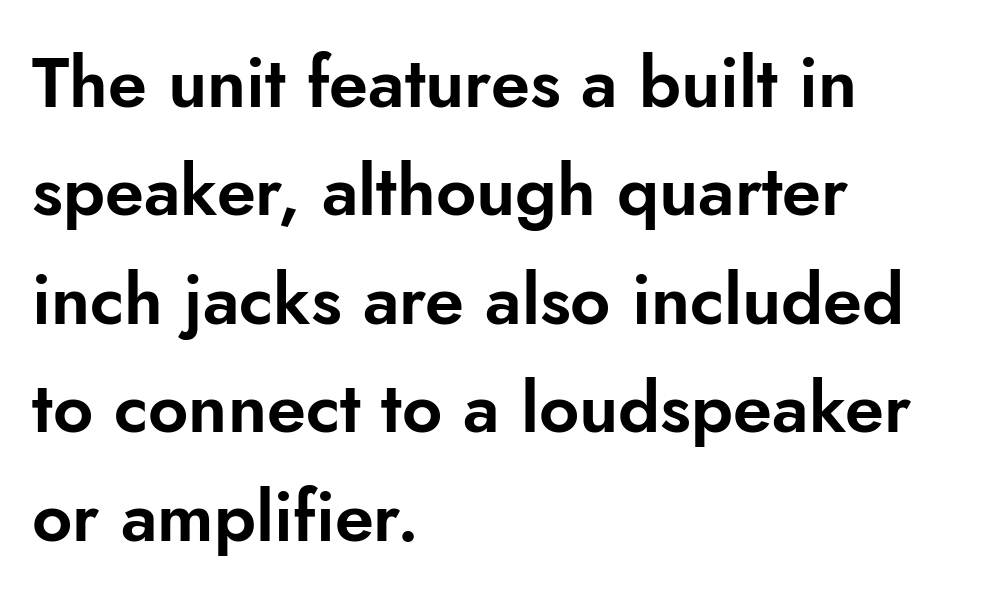
This rendering uses left alignment, leaving the right contour irregular. A typesetter would mark this as roman, not italic. Tracking value appears to be zero — textbook default spacing. I'd call this a sans setting — the letters go barefoot. Students, observe: this is what conventionally led text looks like.
